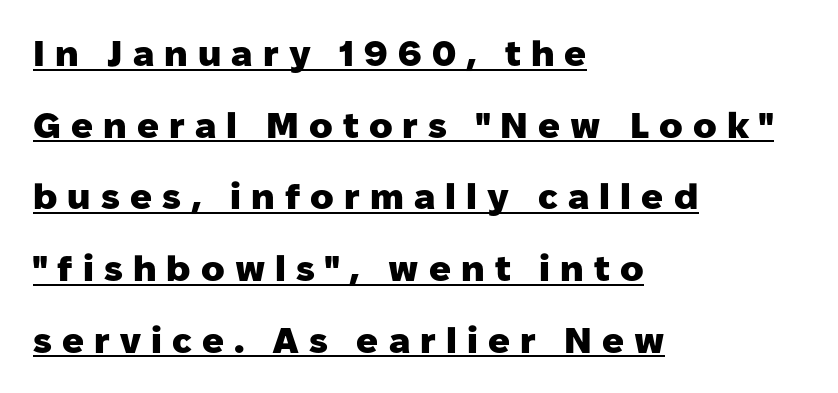
The passage shown is underscored from start to finish. Summary of weight: heavy, a full bold. Proportional: the letters do not fall into vertical columns. Words appear elongated and porous because spacing is wide. A typesetter would call this leading open, well beyond the default. What kind of face is this? One without serifs — a sans.
